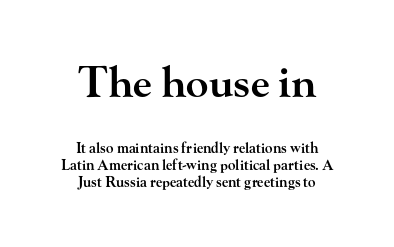
The image shows 42 px semibold, wide serif type, upright; set centered, line spacing 1.2x, normal letter spacing, not underlined; the first (top) block is 3.0x larger; high stroke contrast and a small x-height.
